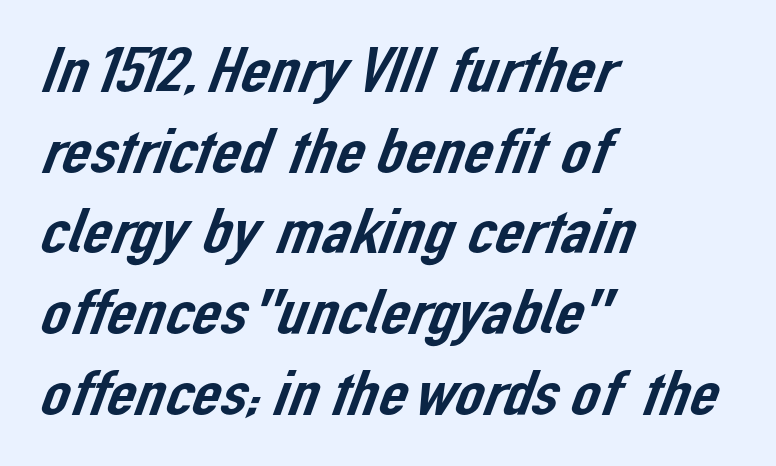
{"serif": "no", "width": "normal", "stroke_contrast": "low", "x_height": "medium", "monospaced": "no", "underline": "no", "align": "left", "line_spacing": "normal", "line_spacing_ratio": 1.26, "letter_spacing": "normal", "letter_spacing_em": 0.0, "glyph_px": 64}
